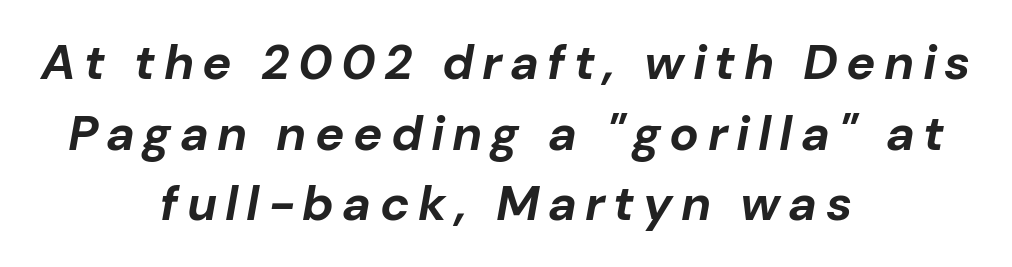
{"italic": "yes", "lean": "right", "slant_degrees": 10, "bold": "yes", "weight": "bold", "width": "normal", "stroke_contrast": "low", "x_height": "medium", "monospaced": "no", "underline": "no", "align": "center", "line_spacing": "normal", "line_spacing_ratio": 1.44, "glyph_px": 49}
